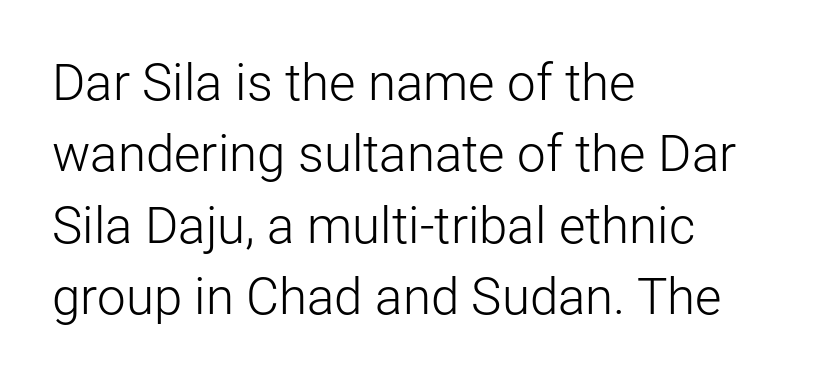
The rows are spaced the way most documents space them. Serif or sans? Sans — the stroke terminals are bare. Does extra space separate the letters? No, they use regular spacing. Heaviness? Minimal to ordinary, like unemphasized prose. The paragraph has a hard left edge and a soft right edge.
